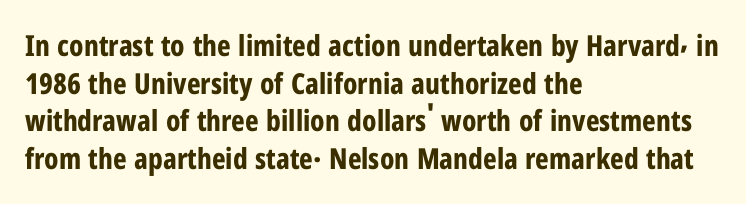
{"serif": "no", "italic": "no", "bold": "yes", "weight": "bold", "width": "condensed", "stroke_contrast": "low", "x_height": "medium", "monospaced": "no", "underline": "no", "align": "left", "line_spacing": "normal", "line_spacing_ratio": 1.3, "letter_spacing": "normal", "letter_spacing_em": 0.0, "glyph_px": 29}
